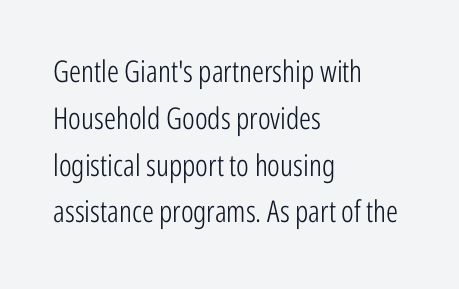
This rendering employs a face without finishing strokes, i.e., a sans-serif. The characters are drawn with everyday or finer stroke widths. One-word summary of the alignment: left. This sample keeps an unexceptional amount of space between lines. Lines of text with bare space underneath. Does the lettering tilt? It doesn't — this is upright.
